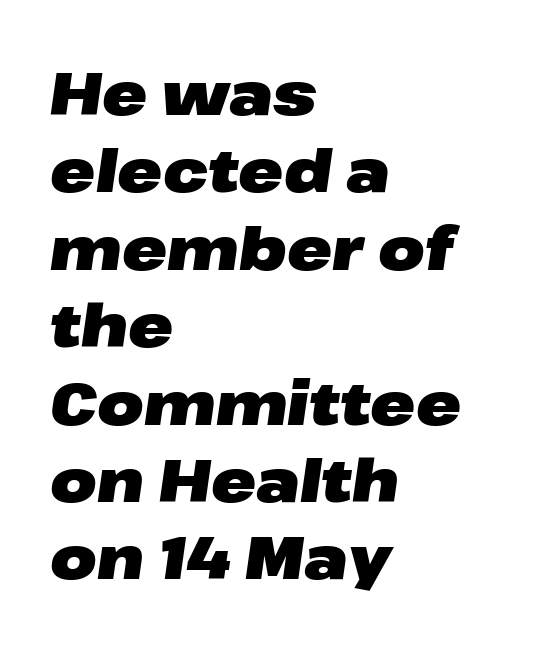
The image shows 60 px heavy, wide type, italic (leaning right); set left-aligned, normal line spacing (1.29x), normal letter spacing, not underlined; low stroke contrast and a medium x-height.
